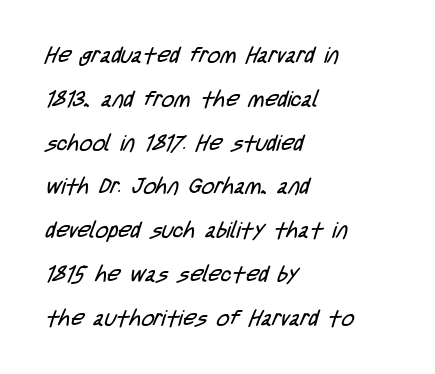
Compared with typical paragraphs, the rows here are farther apart. Line beginnings align vertically; line endings do not. Plain, unruled lines of type. Heft: none added — not bold. Caption: standard tracking, unaltered.
